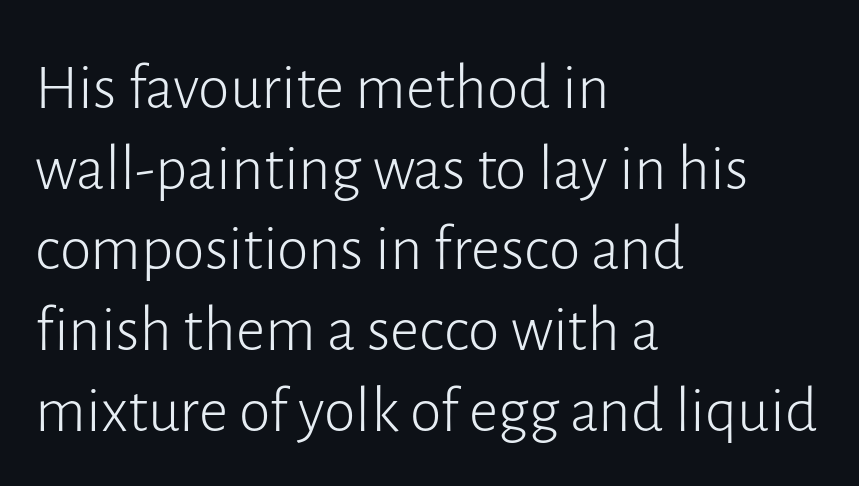
Typeset ragged right — the left edge is the straight one. The type sits square on the baseline with zero lean. These lines sit exactly where default settings would place them. The specimen omits any rule beneath the text block's lines. Inter-character spacing is left at the font's built-in metrics. The designer went with a sans here, leaving each stem footless.
